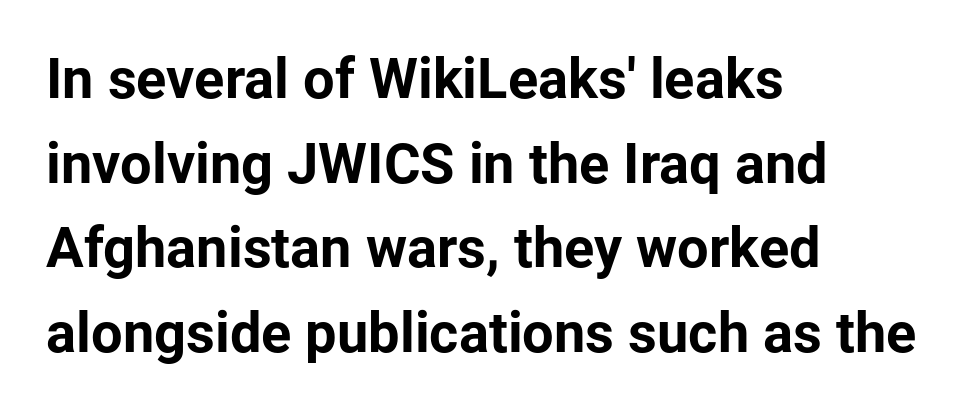
Q: Is the text bold? A: Yes.
Q: Is the text italic (slanted)? A: No, it is upright.
Q: Is the typeface a serif or a sans-serif typeface? A: Sans-serif.
Q: Is the text underlined? A: No.
Q: How is the paragraph aligned? A: Left-aligned.
Q: Is the spacing between letters normal or unusually wide? A: Normal.
Q: Is the spacing between lines tight, normal or loose? A: Normal.
Q: Width (condensed, normal, or wide)? A: Normal.
Q: Stroke contrast? A: Low.
Q: x-height? A: Medium.
Q: Monospaced? A: No.
